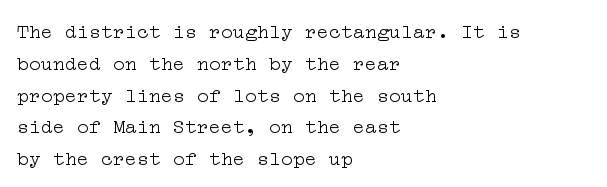
This is not heavy type; no bold has been used. Tracking here is standard; glyphs follow each other at the usual distance. Horizontal bands of white between lines are of average thickness. Underlining? Definitely not there. A student would call this left alignment; a typographer would say flush left, rag right.
